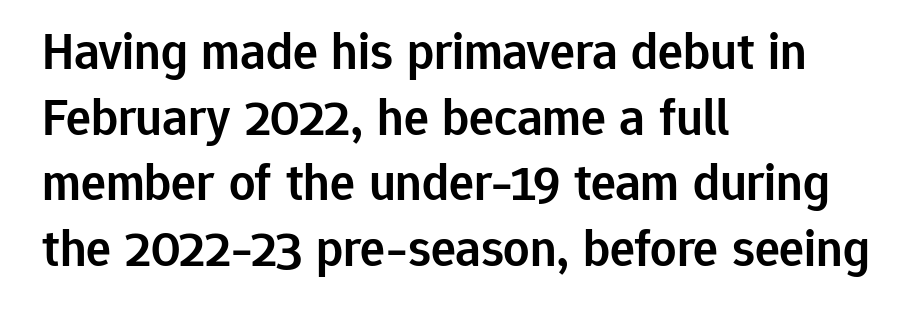
{"serif": "no", "italic": "no", "bold": "semi", "weight": "semibold", "width": "normal", "stroke_contrast": "low", "x_height": "medium", "monospaced": "no", "underline": "no", "align": "left", "line_spacing": "normal", "line_spacing_ratio": 1.26, "letter_spacing": "normal", "letter_spacing_em": 0.0, "glyph_px": 52}
